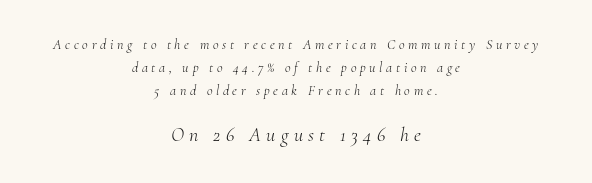
The image shows 20 px text type, italic (leaning right); set centered, normal line spacing (1.66x), unusually wide letter spacing (+0.26 em), not underlined; the second (bottom) block is 1.43x larger.
